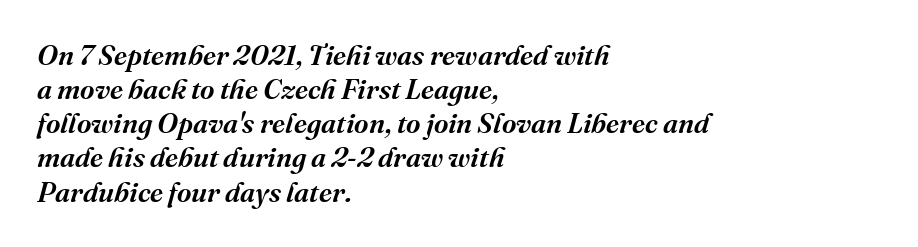
{"serif": "yes", "italic": "yes", "lean": "right", "slant_degrees": 16, "bold": "semi", "weight": "semibold", "width": "normal", "stroke_contrast": "medium", "x_height": "medium", "monospaced": "no", "underline": "no", "align": "left", "line_spacing_ratio": 1.22, "letter_spacing": "normal", "letter_spacing_em": 0.0, "glyph_px": 28}
